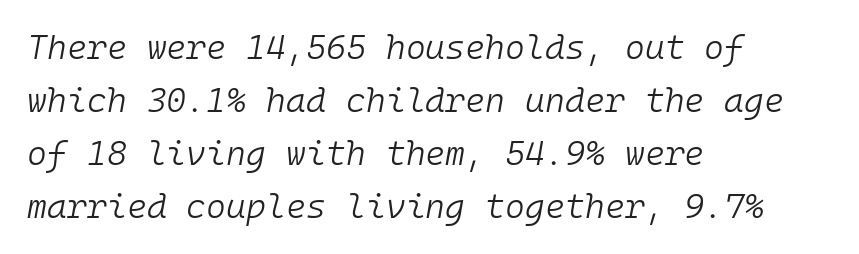
Q: Is the text bold? A: No.
Q: Is the text italic (slanted)? A: Yes, it leans right by about 10 degrees.
Q: Is the text underlined? A: No.
Q: How is the paragraph aligned? A: Left-aligned.
Q: Is the spacing between letters normal or unusually wide? A: Normal.
Q: Is the spacing between lines tight, normal or loose? A: Normal.
Q: Width (condensed, normal, or wide)? A: Normal.
Q: Stroke contrast? A: Low.
Q: x-height? A: Medium.
Q: Monospaced? A: Yes.
